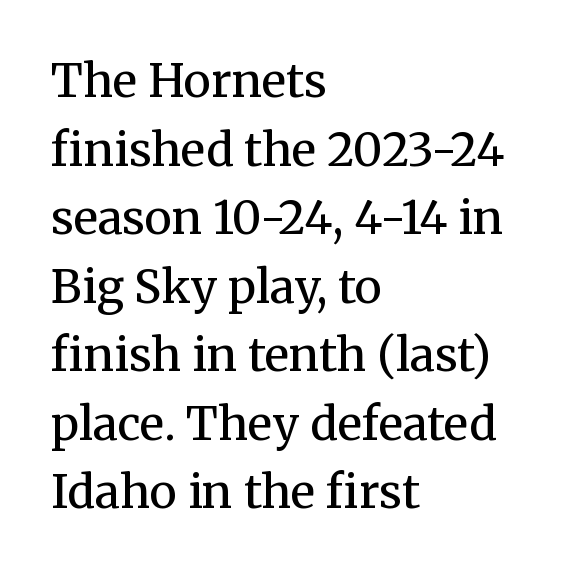
The image shows 46 px regular-weight serif type, upright; set left-aligned, normal line spacing (1.49x), normal letter spacing, not underlined; medium stroke contrast and a medium x-height.
